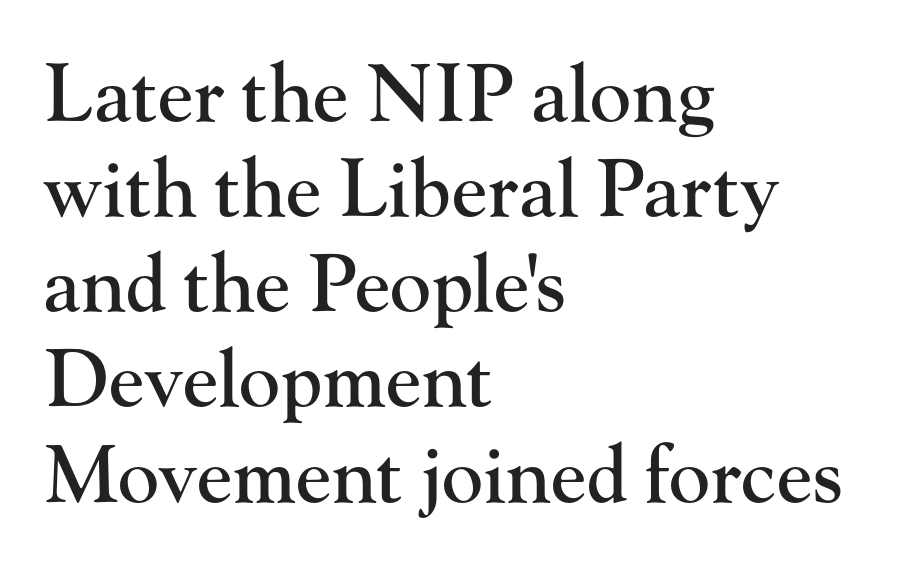
{"serif": "yes", "italic": "no", "width": "normal", "stroke_contrast": "high", "x_height": "small", "monospaced": "no", "underline": "no", "align": "left", "line_spacing_ratio": 1.22, "letter_spacing": "normal", "letter_spacing_em": 0.0, "glyph_px": 78}
